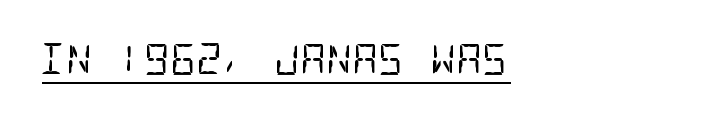
{"serif": "no", "bold": "no", "weight": "regular", "width": "condensed", "stroke_contrast": "low", "x_height": "large", "monospaced": "yes", "underline": "yes", "align": "left", "letter_spacing": "normal", "letter_spacing_em": 0.0, "glyph_px": 40}
